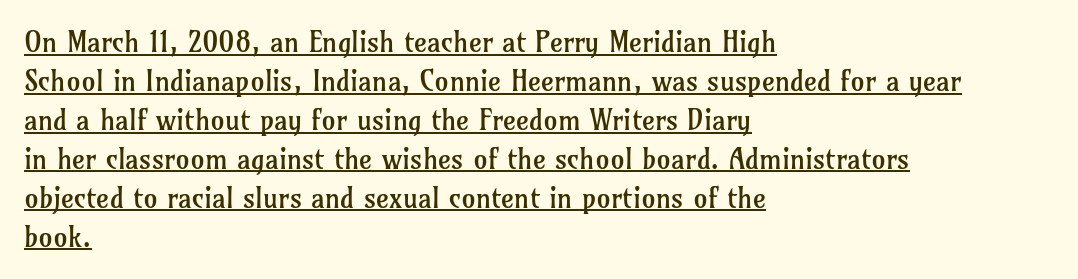
The image shows 28 px regular-weight serif type, upright; set left-aligned, normal line spacing (1.39x), normal letter spacing, underlined; low stroke contrast and a medium x-height.
